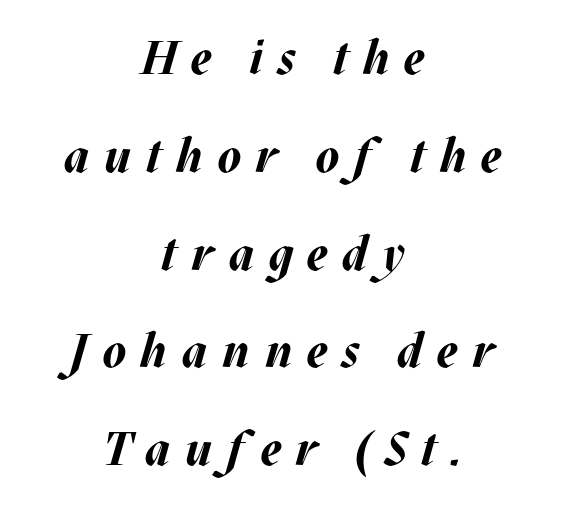
Q: Is the text bold? A: Yes.
Q: Is the text italic (slanted)? A: Yes, it leans right by about 17 degrees.
Q: Is the text underlined? A: No.
Q: How is the paragraph aligned? A: Centered.
Q: Is the spacing between letters normal or unusually wide? A: Unusually wide.
Q: Is the spacing between lines tight, normal or loose? A: Loose.
Q: Width (condensed, normal, or wide)? A: Normal.
Q: Stroke contrast? A: Medium.
Q: x-height? A: Large.
Q: Monospaced? A: No.
